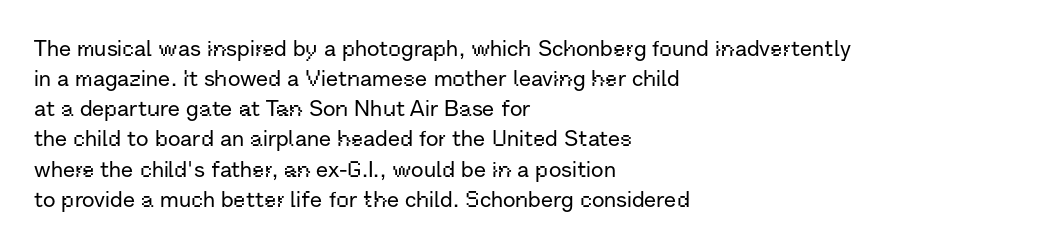
The lettering stays uniformly vertical, giving the passage a roman look. The text block is weighted toward the left margin, trailing off unevenly rightward. A typesetter would call this zero additional tracking. Evenly set lines give the paragraph a standard silhouette.
